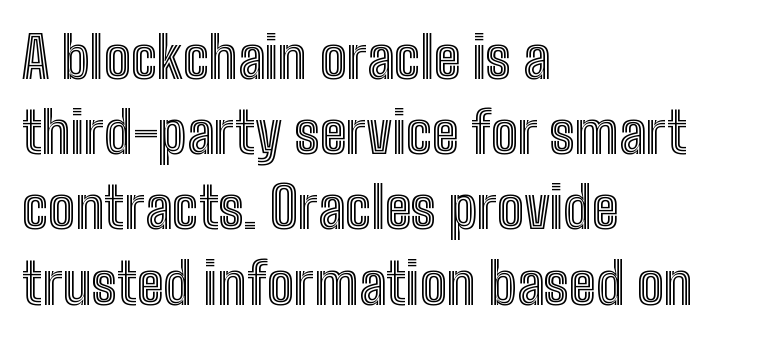
The typography opts for an upright posture over an oblique one. Compared with typical paragraphs, the rows here are spaced about the same. The gap between lines stays unmarked. Layout note: lines flush left. This rendering leaves character spacing at its baseline value. Do the characters align in a grid? No, the font is proportional.
